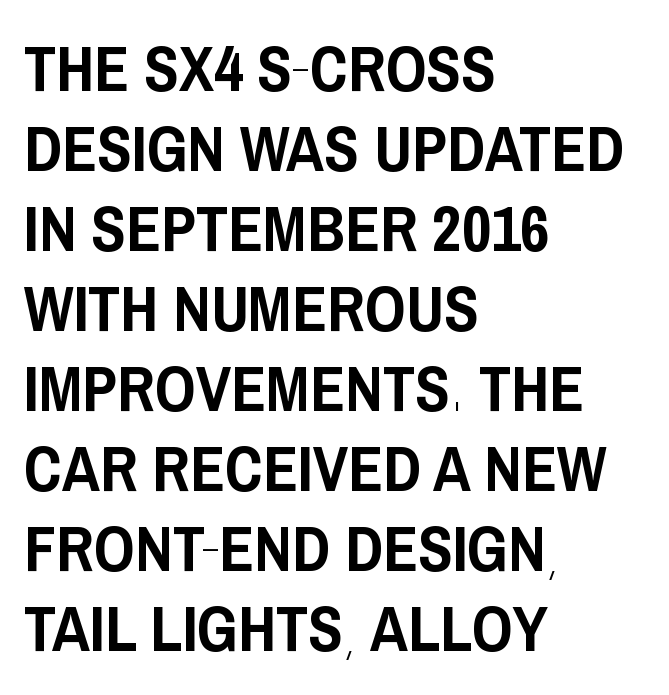
Q: Is the text italic (slanted)? A: No, it is upright.
Q: Is the typeface a serif or a sans-serif typeface? A: Sans-serif.
Q: Is the text underlined? A: No.
Q: How is the paragraph aligned? A: Left-aligned.
Q: Is the spacing between letters normal or unusually wide? A: Normal.
Q: Is the spacing between lines tight, normal or loose? A: Normal.
Q: Width (condensed, normal, or wide)? A: Condensed.
Q: Stroke contrast? A: Low.
Q: x-height? A: Large.
Q: Monospaced? A: No.
